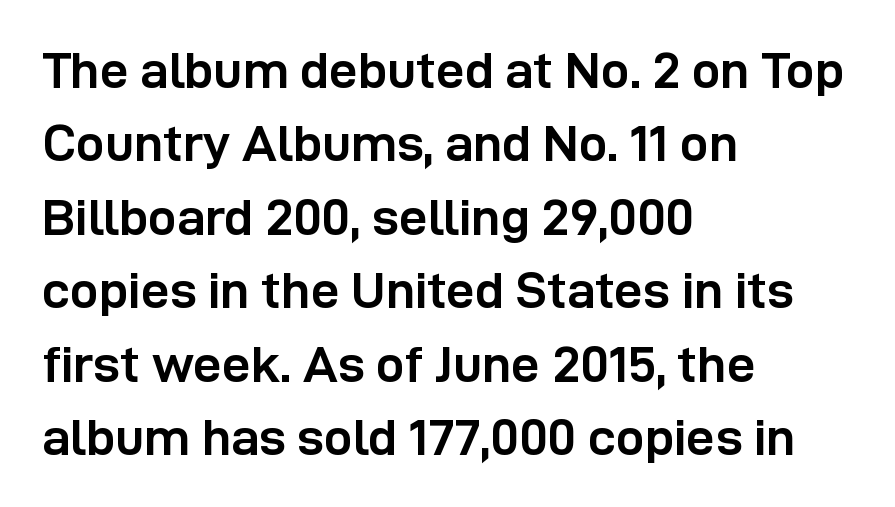
{"serif": "no", "italic": "no", "bold": "yes", "weight": "semibold", "width": "normal", "stroke_contrast": "low", "x_height": "medium", "monospaced": "no", "underline": "no", "align": "left", "line_spacing": "normal", "line_spacing_ratio": 1.44, "letter_spacing": "normal", "letter_spacing_em": 0.0, "glyph_px": 51}
